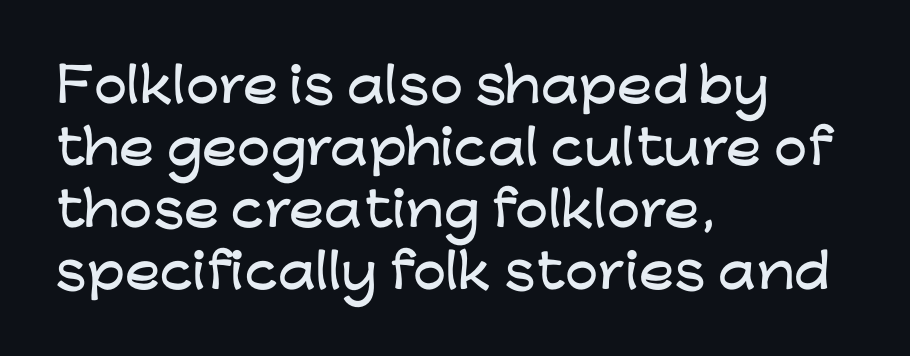
Q: Is the text italic (slanted)? A: No, it is upright.
Q: Is the typeface a serif or a sans-serif typeface? A: Sans-serif.
Q: Is the text underlined? A: No.
Q: How is the paragraph aligned? A: Left-aligned.
Q: Is the spacing between letters normal or unusually wide? A: Normal.
Q: Is the spacing between lines tight, normal or loose? A: Normal.
Q: Width (condensed, normal, or wide)? A: Wide.
Q: Stroke contrast? A: Low.
Q: x-height? A: Medium.
Q: Monospaced? A: No.
